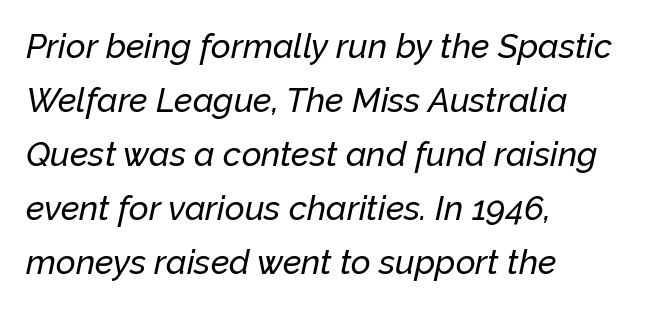
{"italic": "yes", "lean": "right", "slant_degrees": 12, "width": "normal", "stroke_contrast": "low", "x_height": "medium", "monospaced": "no", "underline": "no", "align": "left", "line_spacing": "normal", "line_spacing_ratio": 1.59, "letter_spacing": "normal", "letter_spacing_em": 0.0, "glyph_px": 34}
